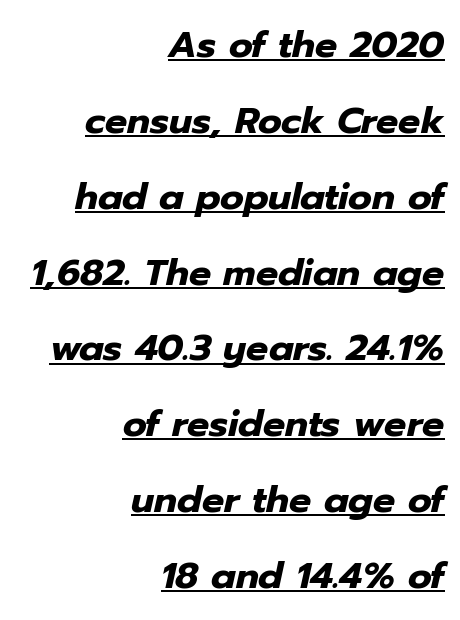
{"italic": "yes", "lean": "right", "slant_degrees": 12, "bold": "yes", "weight": "heavy", "width": "normal", "stroke_contrast": "low", "x_height": "medium", "monospaced": "no", "underline": "yes", "align": "right", "line_spacing": "loose", "line_spacing_ratio": 2.05, "letter_spacing": "normal", "letter_spacing_em": 0.0, "glyph_px": 37}
